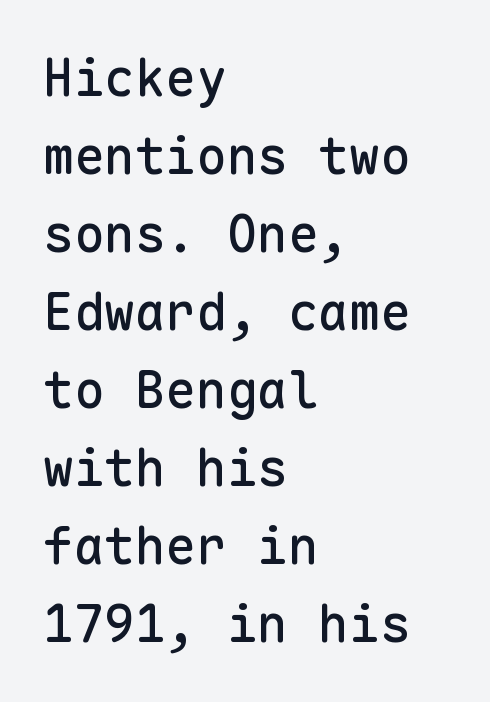
The image shows 51 px sans-serif type, upright, monospaced; set left-aligned, normal line spacing (1.53x), normal letter spacing, not underlined; low stroke contrast and a medium x-height.
